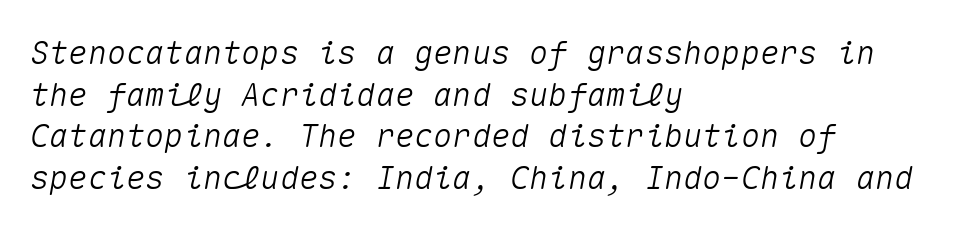
{"italic": "yes", "lean": "right", "slant_degrees": 10, "width": "normal", "stroke_contrast": "medium", "x_height": "medium", "monospaced": "yes", "underline": "no", "align": "left", "line_spacing": "normal", "line_spacing_ratio": 1.3, "letter_spacing": "normal", "letter_spacing_em": 0.0, "glyph_px": 32}
